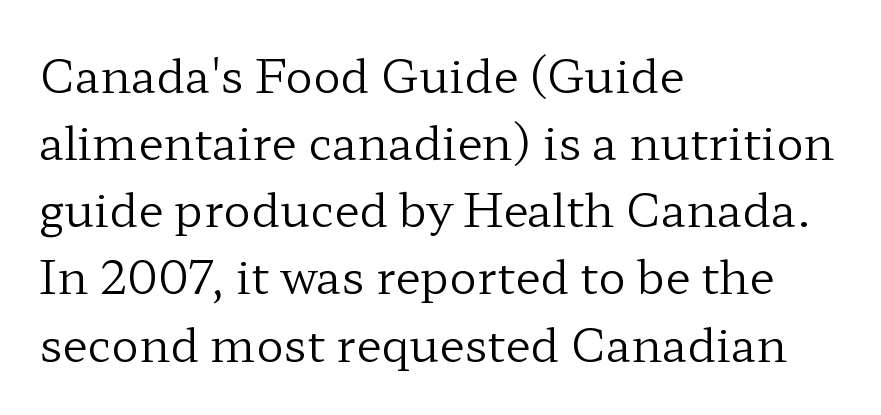
{"serif": "yes", "italic": "no", "bold": "no", "weight": "regular", "width": "wide", "stroke_contrast": "low", "x_height": "medium", "monospaced": "no", "underline": "no", "align": "left", "line_spacing": "normal", "line_spacing_ratio": 1.46, "letter_spacing": "normal", "letter_spacing_em": 0.0, "glyph_px": 46}
